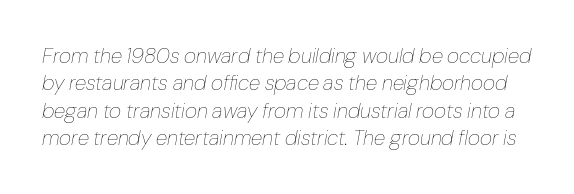
Q: Is the text bold? A: No.
Q: Is the text italic (slanted)? A: Yes, it leans right by about 10 degrees.
Q: Is the text underlined? A: No.
Q: Is the spacing between letters normal or unusually wide? A: Normal.
Q: Is the spacing between lines tight, normal or loose? A: Normal.
